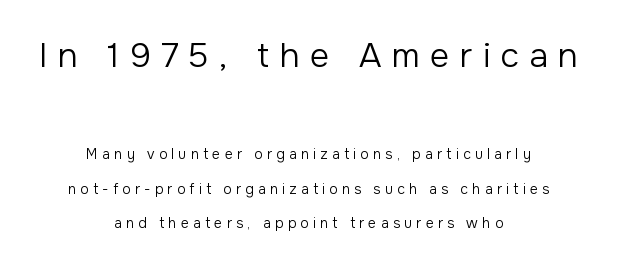
{"serif": "no", "italic": "no", "bold": "no", "weight": "regular", "width": "normal", "stroke_contrast": "low", "x_height": "medium", "monospaced": "no", "underline": "no", "align": "center", "line_spacing": "loose", "line_spacing_ratio": 2.47, "letter_spacing": "wide", "letter_spacing_em": 0.3, "larger_block": "first", "size_ratio": 2.43, "glyph_px": 34}
